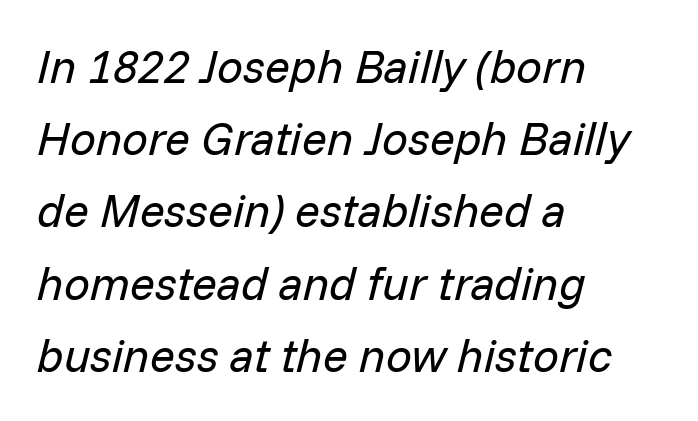
Q: Is the text bold? A: No.
Q: Is the text italic (slanted)? A: Yes, it leans right by about 14 degrees.
Q: Is the text underlined? A: No.
Q: How is the paragraph aligned? A: Left-aligned.
Q: Is the spacing between letters normal or unusually wide? A: Normal.
Q: Is the spacing between lines tight, normal or loose? A: Normal.
Q: Width (condensed, normal, or wide)? A: Normal.
Q: Stroke contrast? A: Low.
Q: x-height? A: Medium.
Q: Monospaced? A: No.
